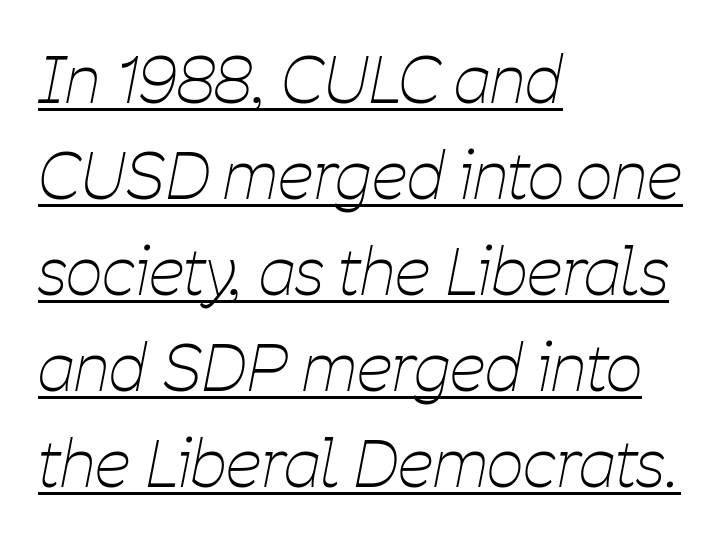
Q: Is the text bold? A: No.
Q: Is the text italic (slanted)? A: Yes, it leans right by about 11 degrees.
Q: Is the text underlined? A: Yes.
Q: How is the paragraph aligned? A: Left-aligned.
Q: Is the spacing between letters normal or unusually wide? A: Normal.
Q: Is the spacing between lines tight, normal or loose? A: Normal.
Q: Width (condensed, normal, or wide)? A: Condensed.
Q: Stroke contrast? A: Low.
Q: x-height? A: Medium.
Q: Monospaced? A: No.
